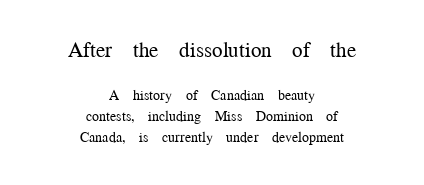
{"italic": "no", "bold": "no", "underline": "no", "align": "center", "line_spacing": "normal", "line_spacing_ratio": 1.49, "letter_spacing": "normal", "letter_spacing_em": 0.0, "larger_block": "first", "size_ratio": 1.5, "glyph_px": 21}
